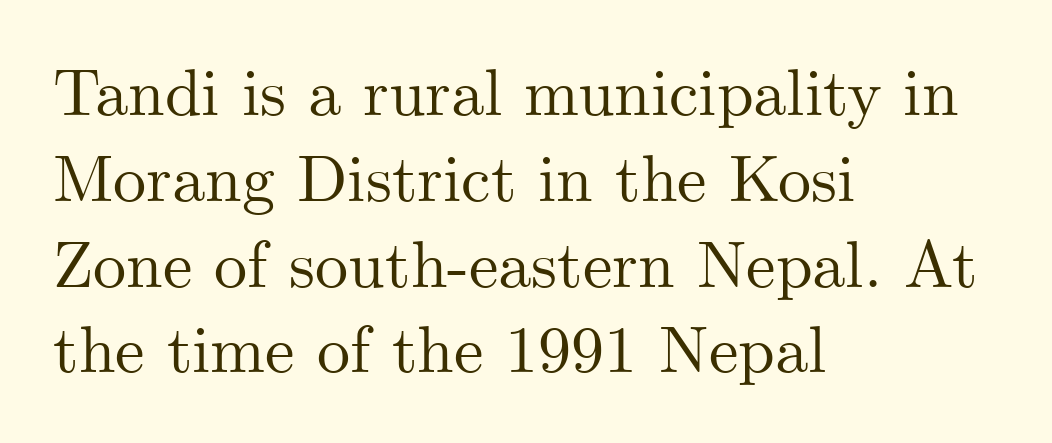
{"serif": "yes", "italic": "no", "width": "normal", "stroke_contrast": "medium", "x_height": "small", "monospaced": "no", "underline": "no", "align": "left", "line_spacing": "normal", "line_spacing_ratio": 1.3, "letter_spacing": "normal", "letter_spacing_em": 0.0, "glyph_px": 66}
